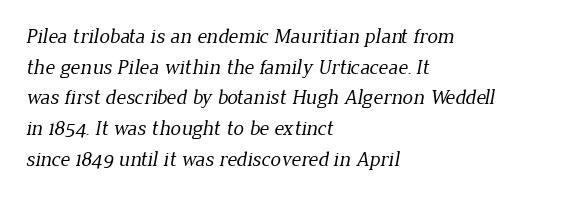
The image shows 21 px text type; set left-aligned, normal line spacing (1.46x), normal letter spacing, not underlined.
